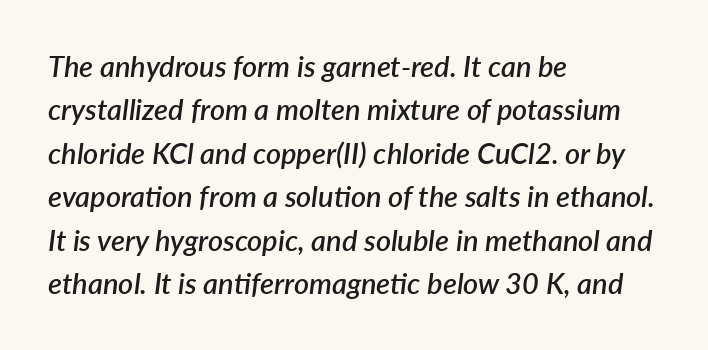
Q: Is the text bold? A: Semi-bold.
Q: Is the text italic (slanted)? A: Yes, it leans right by about 7 degrees.
Q: Is the text underlined? A: No.
Q: How is the paragraph aligned? A: Left-aligned.
Q: Is the spacing between letters normal or unusually wide? A: Normal.
Q: Is the spacing between lines tight, normal or loose? A: Normal.
Q: Width (condensed, normal, or wide)? A: Normal.
Q: Stroke contrast? A: Low.
Q: x-height? A: Medium.
Q: Monospaced? A: No.
